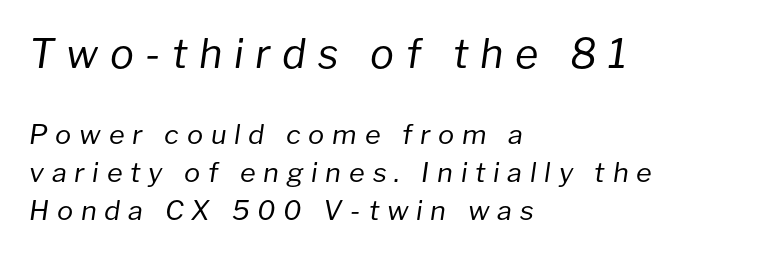
Successive baselines arrive at the customary interval. A typesetter would call this heavily tracked-out type. Horizontally, the lines are justified to the leading edge only. If you squint, the top block still reads clearly — it's the larger of the two. Words float on clear page, feet unadorned.
